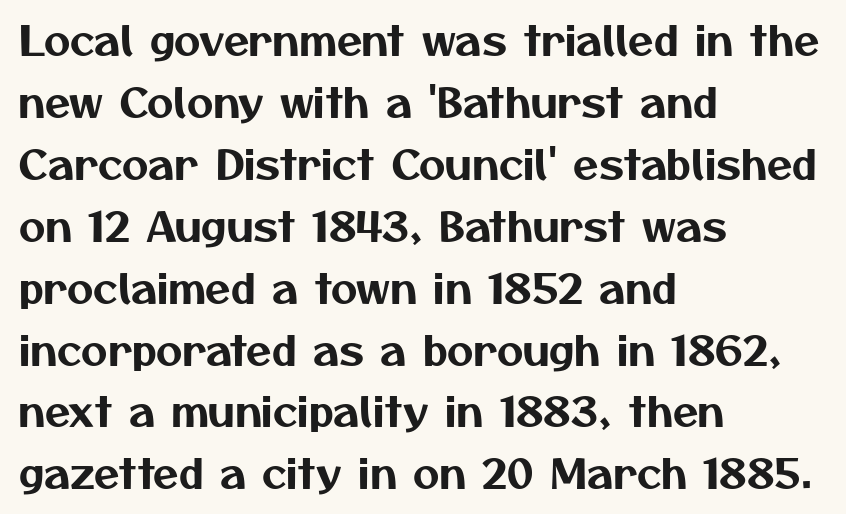
The image shows 41 px sans-serif type; set left-aligned, normal line spacing (1.51x), normal letter spacing, not underlined; medium stroke contrast and a medium x-height.
